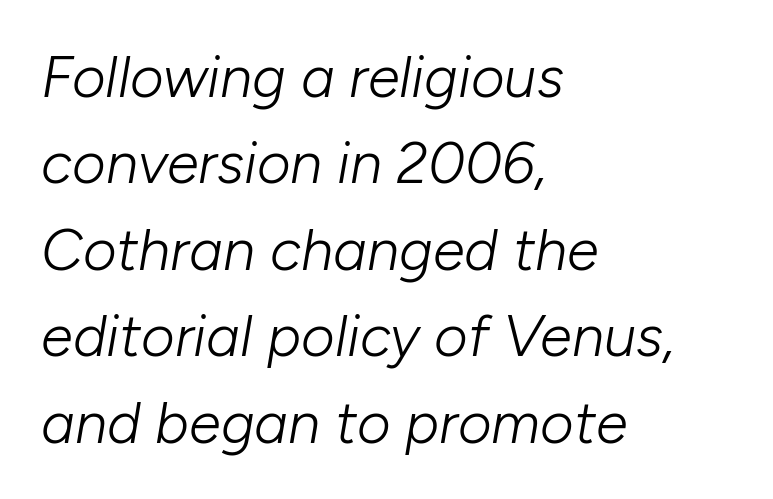
The image shows 58 px light type, italic (leaning right); set left-aligned, normal line spacing (1.49x), normal letter spacing, not underlined; low stroke contrast and a medium x-height.
